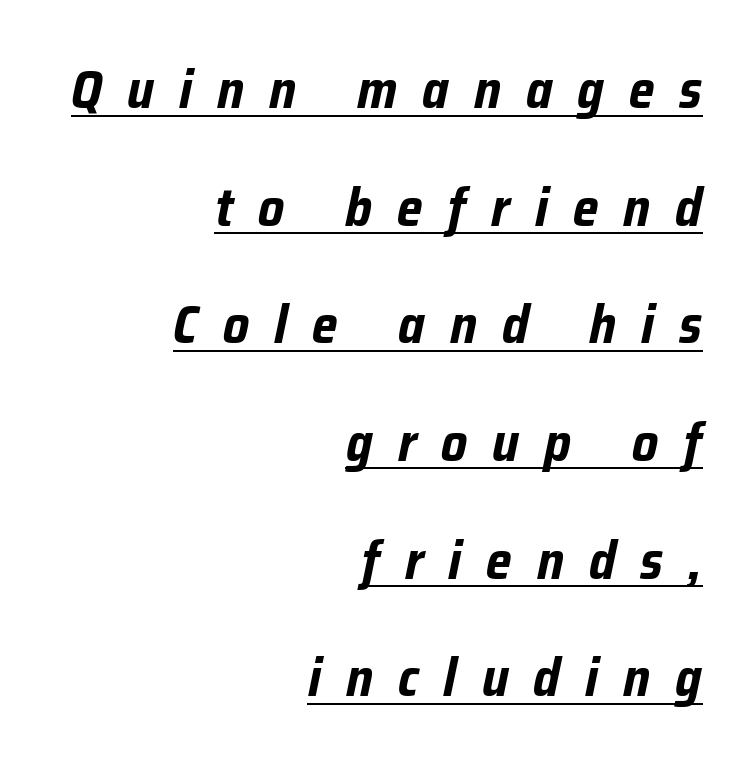
Q: Is the text bold? A: Yes.
Q: Is the text italic (slanted)? A: Yes, it leans right by about 12 degrees.
Q: Is the text underlined? A: Yes.
Q: How is the paragraph aligned? A: Right-aligned.
Q: Is the spacing between letters normal or unusually wide? A: Unusually wide.
Q: Is the spacing between lines tight, normal or loose? A: Loose.
Q: Width (condensed, normal, or wide)? A: Condensed.
Q: Stroke contrast? A: Low.
Q: x-height? A: Medium.
Q: Monospaced? A: No.
